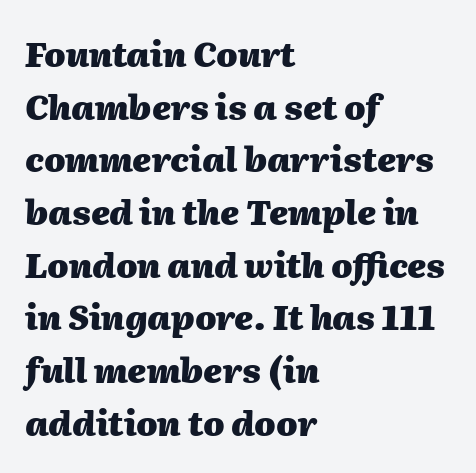
Q: Is the text bold? A: Yes.
Q: Is the text italic (slanted)? A: Yes, it leans right by about 2 degrees.
Q: Is the text underlined? A: No.
Q: How is the paragraph aligned? A: Left-aligned.
Q: Is the spacing between letters normal or unusually wide? A: Normal.
Q: Is the spacing between lines tight, normal or loose? A: Normal.
Q: Width (condensed, normal, or wide)? A: Normal.
Q: Stroke contrast? A: Medium.
Q: x-height? A: Medium.
Q: Monospaced? A: No.
